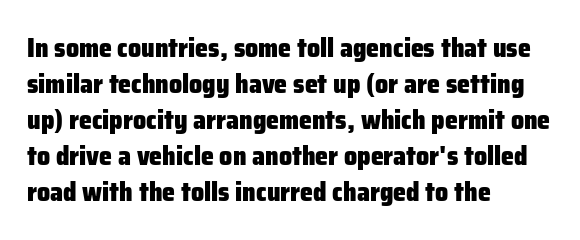
{"italic": "no", "bold": "yes", "underline": "no", "align": "left", "line_spacing": "normal", "line_spacing_ratio": 1.38, "letter_spacing": "normal", "letter_spacing_em": 0.0, "glyph_px": 26}
